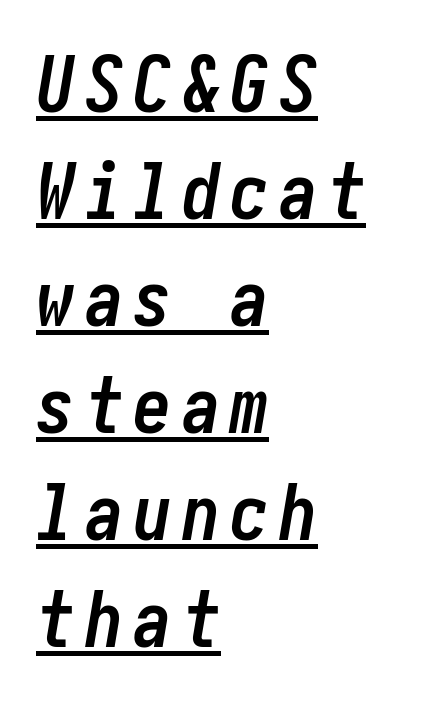
The image shows 77 px semibold, condensed type, italic (leaning right); set left-aligned, normal line spacing (1.39x), underlined; low stroke contrast and a medium x-height.
